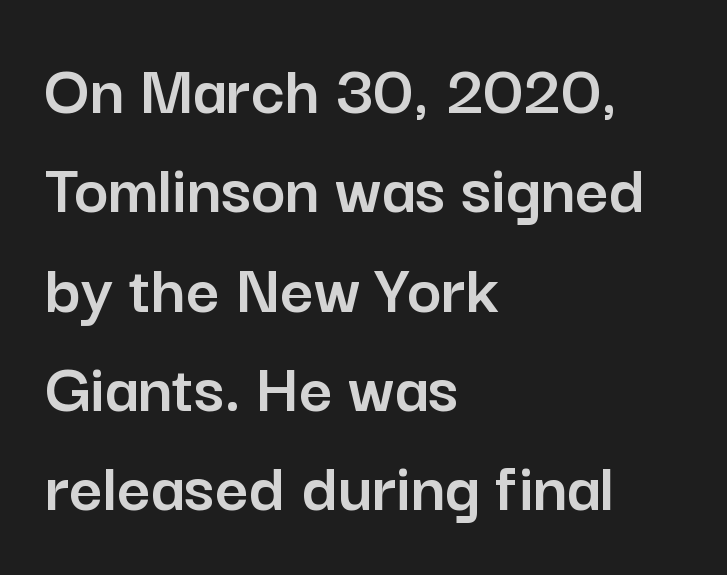
The image shows 73 px sans-serif type, upright; set left-aligned, normal line spacing (1.36x), normal letter spacing, not underlined; low stroke contrast and a medium x-height.
